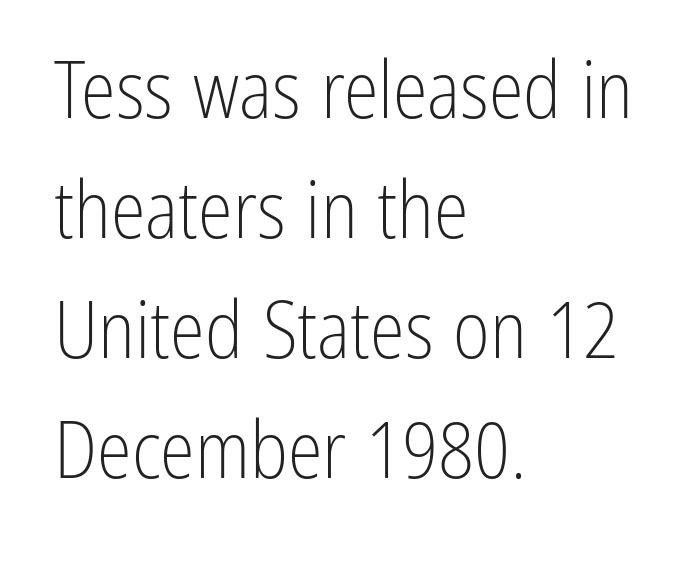
The image shows 79 px light, condensed sans-serif type, upright; set left-aligned, normal line spacing (1.52x), normal letter spacing, not underlined; low stroke contrast and a medium x-height.
